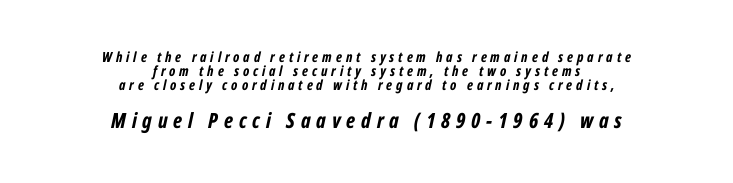
What's the leading like? Squeezed, with rows nearly overlapping. Compared with an ordinary text face, these strokes are far heavier — a full bold. Loose tracking; the words dissolve into strings of separated letters. The lines in this sample share a center point and differ in where they start and stop. Look at the glyph heights: the lower group is clearly the bigger setting.
